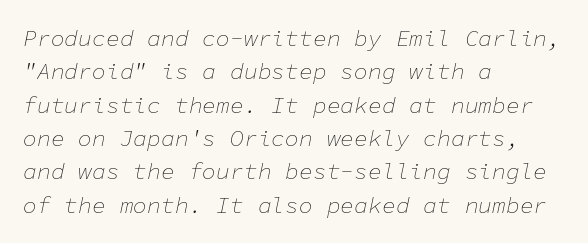
Notice how descenders clear the ascenders below comfortably — that's standard leading. The ragged edge is on the right, which tells us the setting is flush left. Quick note: italic. Each word holds together tightly as a unit, with standard inter-letter gaps. Underlining? Definitely not there. Stem width sits at or under what a default text font uses.
